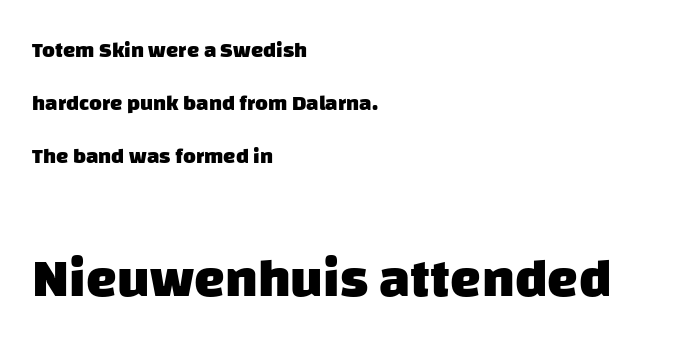
Is this a fixed-width face? No — the glyphs have proportional, varying widths. Its strokes are broad and dark, the hallmark of bold type. Is the block centered? No — it sits flush against the left margin. Letter spacing: default. These lines are composed in type without serifs. Quick note: underline off.
